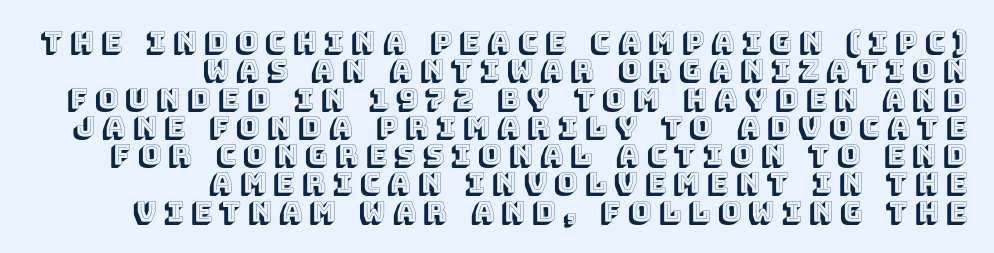
{"italic": "no", "width": "normal", "x_height": "large", "monospaced": "no", "underline": "no", "align": "right", "line_spacing": "tight", "line_spacing_ratio": 1.01, "letter_spacing": "wide", "letter_spacing_em": 0.26, "glyph_px": 28}
